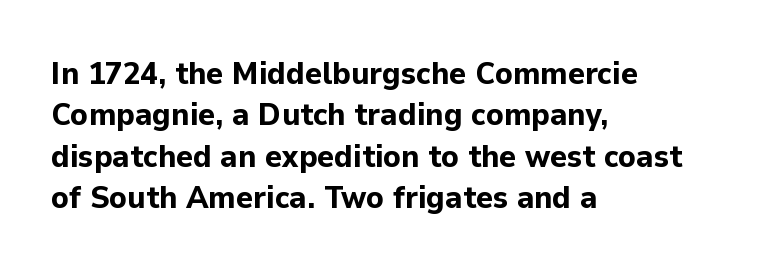
The image shows 32 px bold sans-serif type, upright; set left-aligned, normal line spacing (1.29x), normal letter spacing, not underlined; low stroke contrast and a medium x-height.
